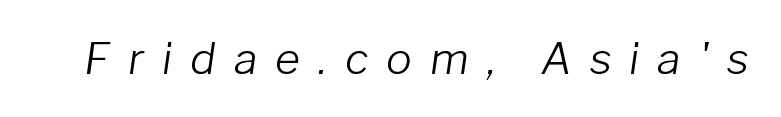
The strip under each line holds only bare page. Letter spacing: wide. The rendering uses natural spacing where letterforms have individual widths. No heavy texture on the line: the type isn't bold. There's an unmistakable incline to the writing here.
